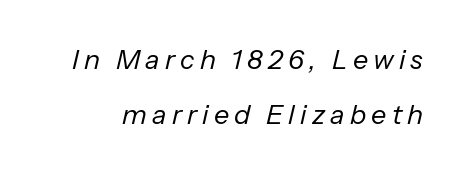
Q: Is the text bold? A: No.
Q: Is the text italic (slanted)? A: Yes, it leans right by about 13 degrees.
Q: Is the text underlined? A: No.
Q: Is the spacing between lines tight, normal or loose? A: Loose.
